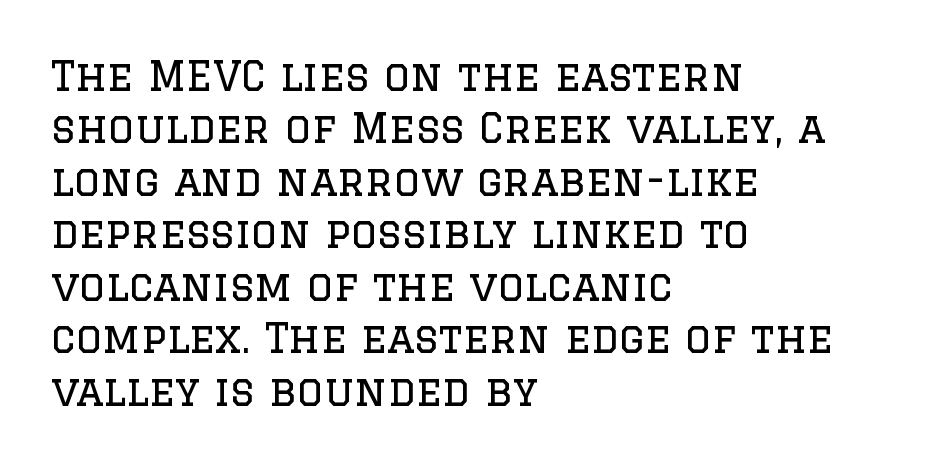
{"serif": "yes", "italic": "no", "bold": "no", "weight": "regular", "width": "normal", "stroke_contrast": "low", "x_height": "large", "monospaced": "no", "underline": "no", "align": "left", "line_spacing": "normal", "line_spacing_ratio": 1.28, "letter_spacing": "normal", "letter_spacing_em": 0.0, "glyph_px": 41}
